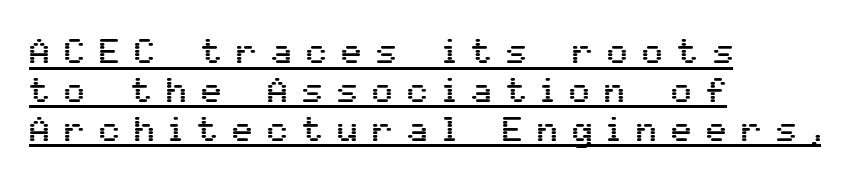
{"serif": "no", "italic": "no", "width": "normal", "stroke_contrast": "medium", "x_height": "medium", "monospaced": "no", "underline": "yes", "align": "left", "line_spacing": "tight", "line_spacing_ratio": 1.14, "letter_spacing": "wide", "letter_spacing_em": 0.43, "glyph_px": 34}
